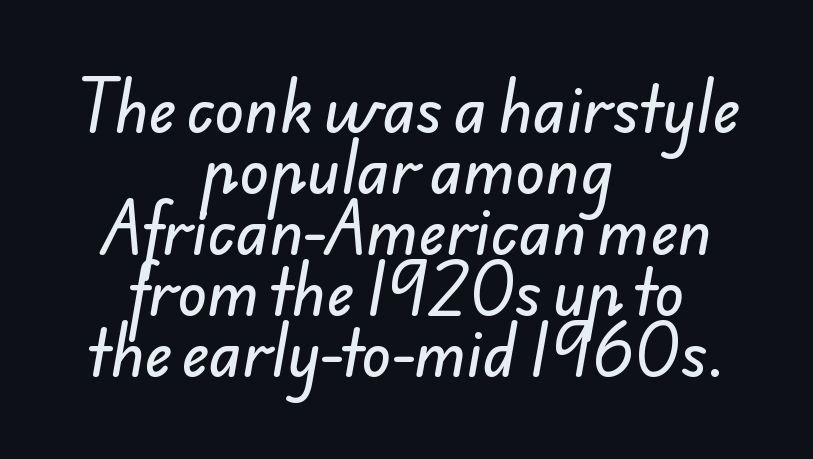
{"serif": "no", "width": "normal", "stroke_contrast": "low", "x_height": "small", "monospaced": "no", "underline": "no", "align": "center", "line_spacing": "tight", "line_spacing_ratio": 1.0, "letter_spacing": "normal", "letter_spacing_em": 0.0, "glyph_px": 61}
